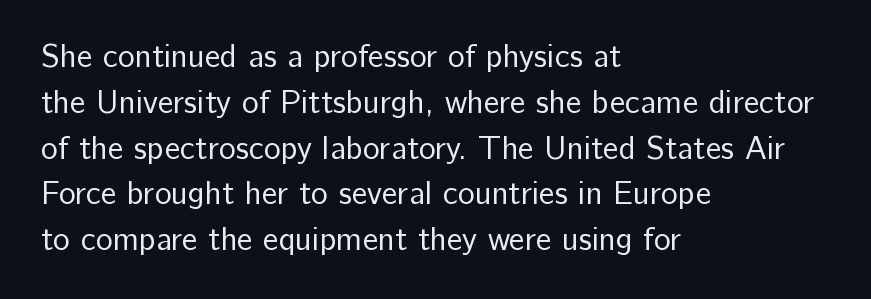
Q: Is the text bold? A: No.
Q: Is the text italic (slanted)? A: No, it is upright.
Q: Is the typeface a serif or a sans-serif typeface? A: Sans-serif.
Q: Is the text underlined? A: No.
Q: How is the paragraph aligned? A: Left-aligned.
Q: Is the spacing between letters normal or unusually wide? A: Normal.
Q: Is the spacing between lines tight, normal or loose? A: Normal.
Q: Width (condensed, normal, or wide)? A: Normal.
Q: Stroke contrast? A: Low.
Q: x-height? A: Medium.
Q: Monospaced? A: No.
